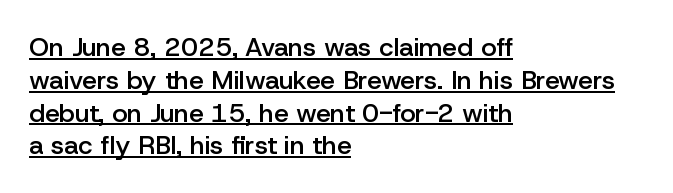
This rendering leaves character spacing at its baseline value. Caption: lettering with a line underneath. Each glyph is drawn with semibold strokes, heavier than normal yet not fully bold. Posture: vertical. Each new line begins a customary step beneath the previous one.
